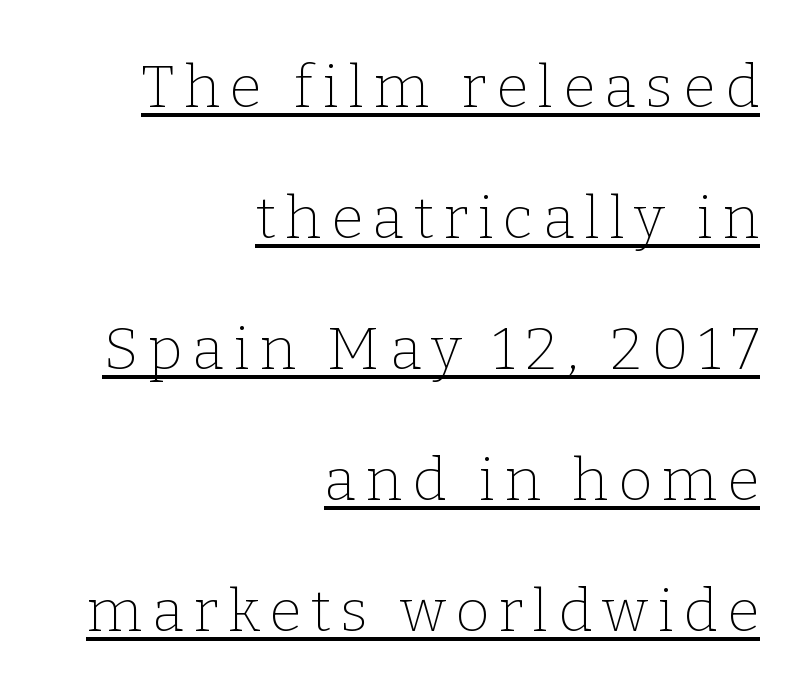
Bold? No — there's no thickening of the strokes. Posture: straight, roman, zero tilt. Summary of vertical rhythm: relaxed, with wide interline spacing. Unlike a clean sans, this face finishes its strokes with serifs.
